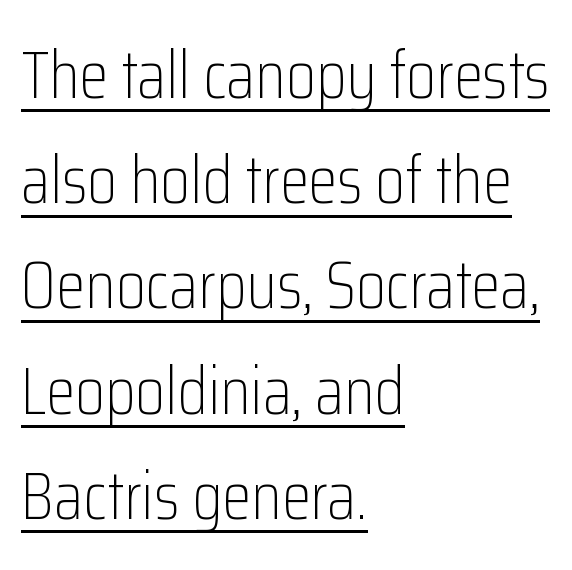
In designer terms, the underline attribute is active on this setting. The strokes are not fattened; the text isn't bold. Letter spacing: default. A normal amount of white space separates one row of letters from the next.
